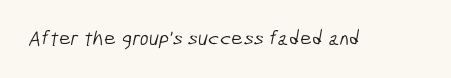
Q: Is the text bold? A: No.
Q: Is the text underlined? A: No.
Q: Is the spacing between letters normal or unusually wide? A: Normal.
